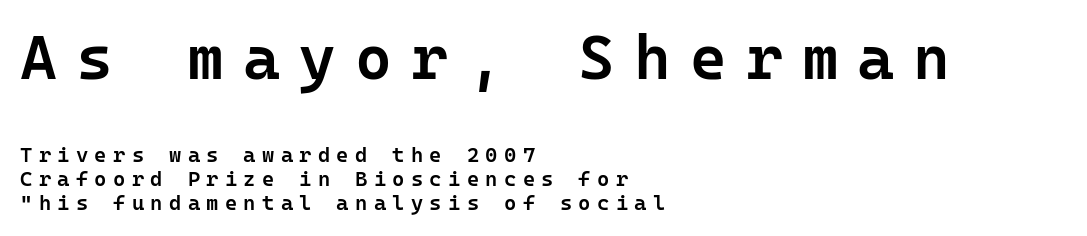
{"serif": "no", "italic": "no", "bold": "semi", "weight": "semibold", "width": "normal", "stroke_contrast": "low", "x_height": "medium", "monospaced": "yes", "underline": "no", "align": "left", "line_spacing": "tight", "line_spacing_ratio": 1.14, "letter_spacing": "wide", "letter_spacing_em": 0.3, "larger_block": "first", "size_ratio": 3.0, "glyph_px": 63}
